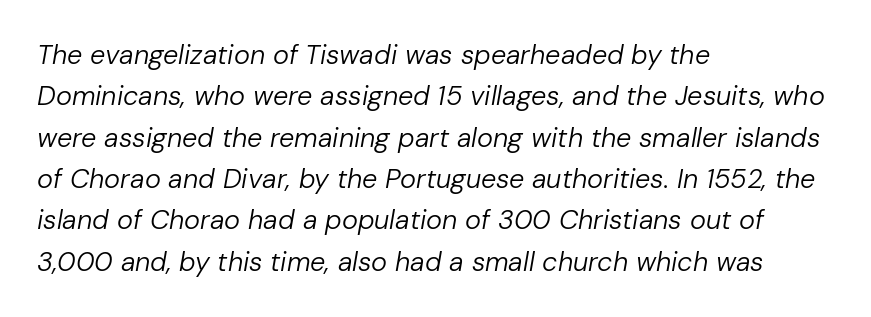
Q: Is the text bold? A: No.
Q: Is the text italic (slanted)? A: Yes, it leans right by about 10 degrees.
Q: Is the text underlined? A: No.
Q: How is the paragraph aligned? A: Left-aligned.
Q: Is the spacing between letters normal or unusually wide? A: Normal.
Q: Is the spacing between lines tight, normal or loose? A: Normal.
